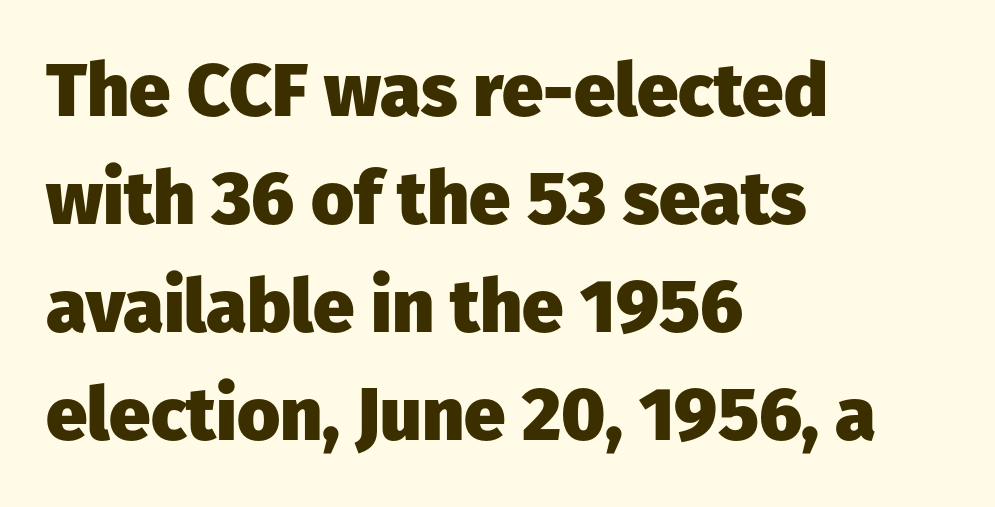
{"serif": "no", "italic": "no", "bold": "yes", "weight": "heavy", "width": "normal", "stroke_contrast": "low", "x_height": "medium", "monospaced": "no", "underline": "no", "align": "left", "line_spacing": "normal", "line_spacing_ratio": 1.46, "letter_spacing": "normal", "letter_spacing_em": 0.0, "glyph_px": 74}
